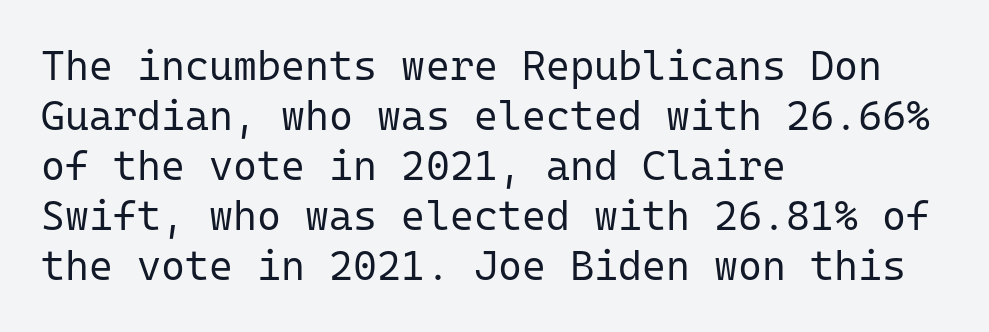
{"serif": "no", "italic": "no", "bold": "no", "weight": "regular", "width": "normal", "stroke_contrast": "low", "x_height": "medium", "monospaced": "yes", "underline": "no", "align": "left", "line_spacing_ratio": 1.22, "letter_spacing": "normal", "letter_spacing_em": 0.0, "glyph_px": 41}
